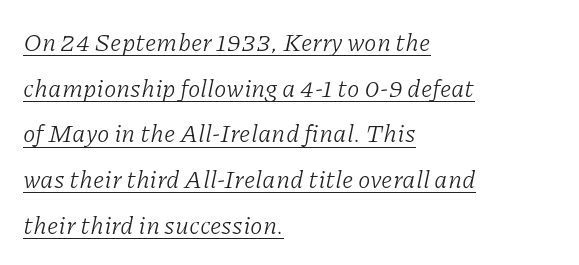
Q: Is the text bold? A: No.
Q: Is the text italic (slanted)? A: Yes, it leans right by about 11 degrees.
Q: Is the text underlined? A: Yes.
Q: How is the paragraph aligned? A: Left-aligned.
Q: Is the spacing between letters normal or unusually wide? A: Normal.
